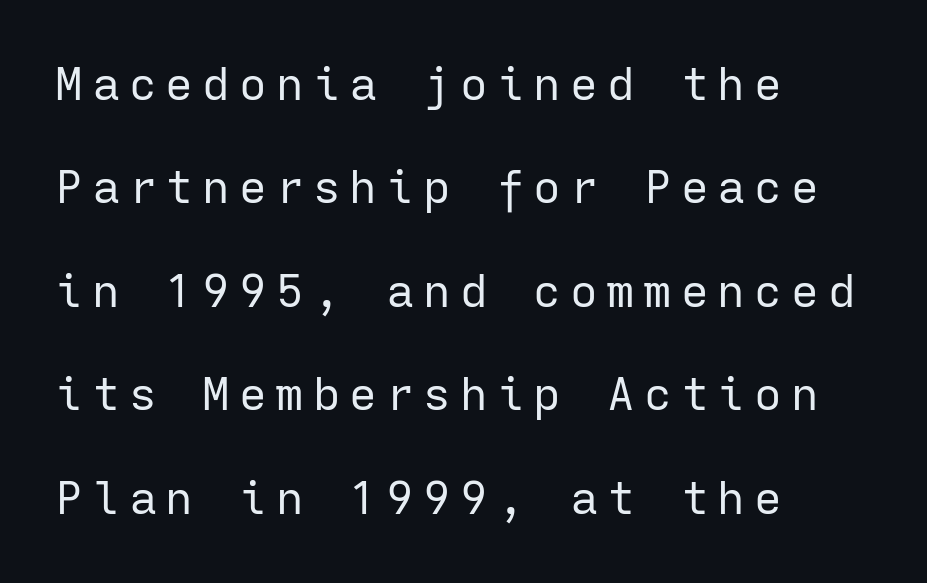
Q: Is the text bold? A: No.
Q: Is the text italic (slanted)? A: No, it is upright.
Q: Is the typeface a serif or a sans-serif typeface? A: Sans-serif.
Q: Is the text underlined? A: No.
Q: How is the paragraph aligned? A: Left-aligned.
Q: Is the spacing between letters normal or unusually wide? A: Unusually wide.
Q: Is the spacing between lines tight, normal or loose? A: Loose.
Q: Width (condensed, normal, or wide)? A: Normal.
Q: Stroke contrast? A: Low.
Q: x-height? A: Medium.
Q: Monospaced? A: Yes.
